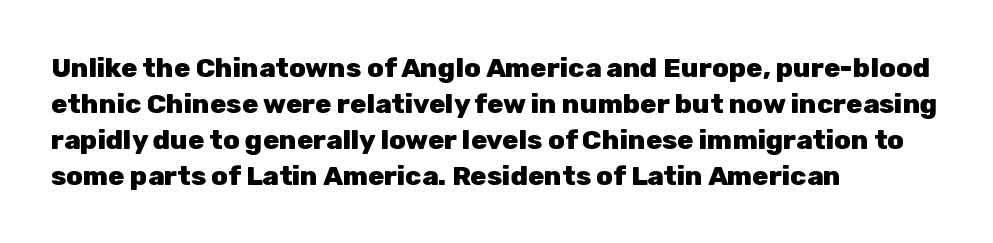
{"italic": "no", "bold": "yes", "underline": "no", "align": "left", "line_spacing": "normal", "line_spacing_ratio": 1.33, "letter_spacing": "normal", "letter_spacing_em": 0.0, "glyph_px": 27}
